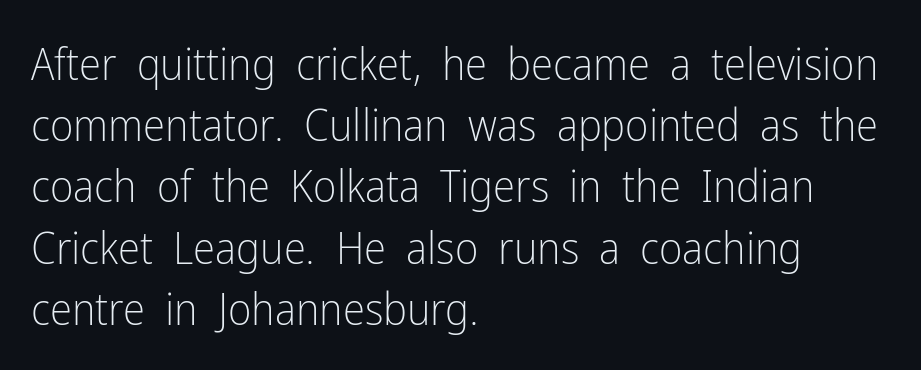
No letter is thick-stroked: the sample isn't bold. Is this a fixed-width face? No — the glyphs have proportional, varying widths. The tracking reads as untouched default to a designer's eye. These lines sit exactly where default settings would place them. The lettering holds an erect, upright posture throughout.
